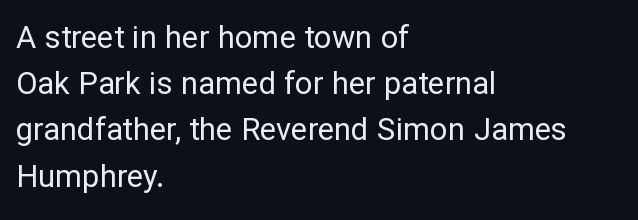
The image shows 31 px regular-weight sans-serif type, upright; set left-aligned, normal line spacing (1.49x), normal letter spacing, not underlined; low stroke contrast and a medium x-height.
